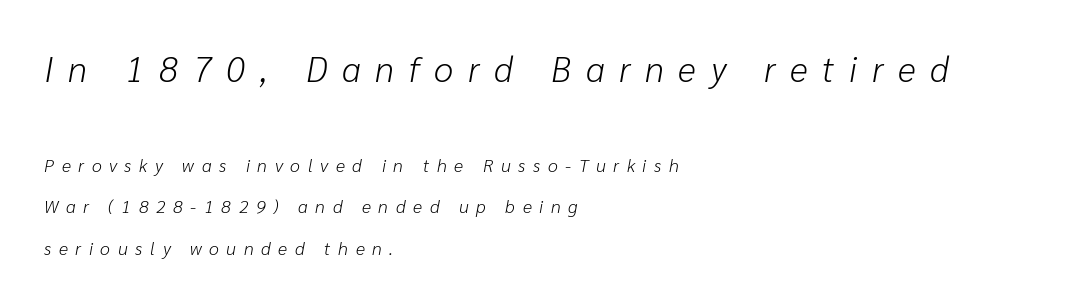
{"italic": "yes", "lean": "right", "slant_degrees": 10, "bold": "no", "weight": "light", "width": "normal", "stroke_contrast": "low", "x_height": "medium", "monospaced": "no", "underline": "no", "align": "left", "line_spacing": "loose", "line_spacing_ratio": 2.29, "letter_spacing": "wide", "letter_spacing_em": 0.42, "larger_block": "first", "size_ratio": 1.94, "glyph_px": 35}
